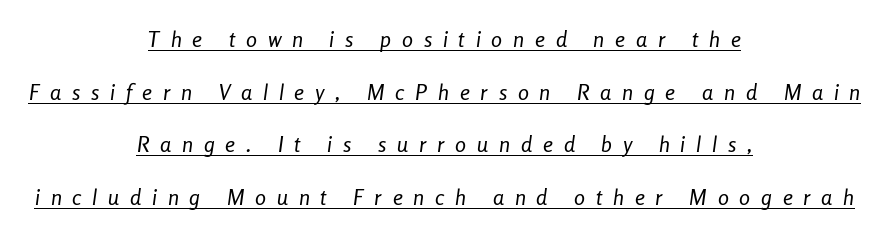
{"italic": "yes", "lean": "right", "slant_degrees": 8, "bold": "no", "underline": "yes", "align": "center", "line_spacing": "loose", "line_spacing_ratio": 2.39, "letter_spacing": "wide", "letter_spacing_em": 0.49, "glyph_px": 22}
